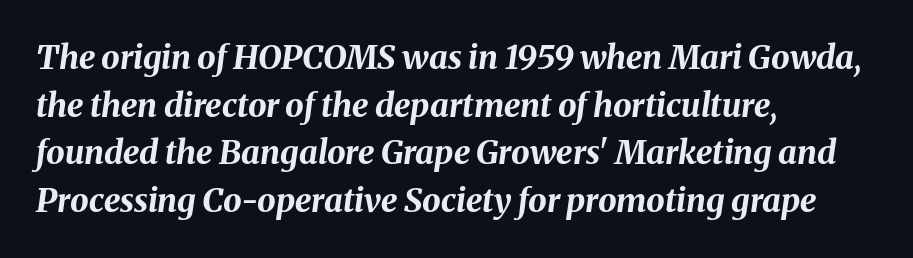
Q: Is the text bold? A: Yes.
Q: Is the text italic (slanted)? A: Yes, it leans right by about 8 degrees.
Q: Is the text underlined? A: No.
Q: How is the paragraph aligned? A: Left-aligned.
Q: Is the spacing between letters normal or unusually wide? A: Normal.
Q: Is the spacing between lines tight, normal or loose? A: Normal.
Q: Width (condensed, normal, or wide)? A: Normal.
Q: Stroke contrast? A: Medium.
Q: x-height? A: Medium.
Q: Monospaced? A: No.
